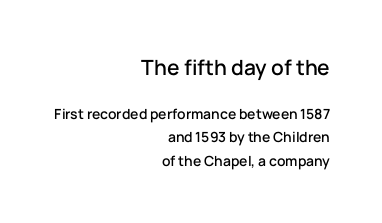
Q: Is the text italic (slanted)? A: No, it is upright.
Q: Is the text underlined? A: No.
Q: How is the paragraph aligned? A: Right-aligned.
Q: Is the spacing between letters normal or unusually wide? A: Normal.
Q: Is the spacing between lines tight, normal or loose? A: Normal.
Q: Which block of text is set in a larger size, the first (top) or the second (bottom)? A: The first (top) one.
